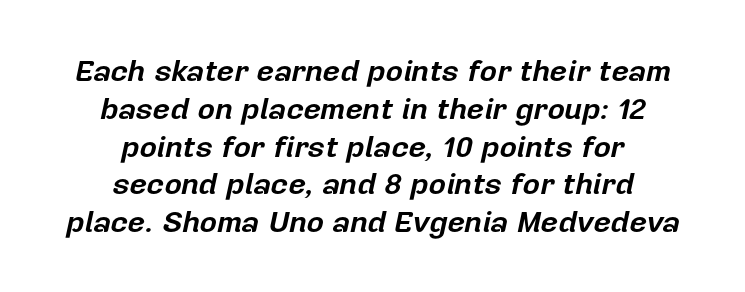
Q: Is the text bold? A: Yes.
Q: Is the text italic (slanted)? A: Yes, it leans right by about 12 degrees.
Q: Is the text underlined? A: No.
Q: How is the paragraph aligned? A: Centered.
Q: Is the spacing between letters normal or unusually wide? A: Normal.
Q: Is the spacing between lines tight, normal or loose? A: Normal.
Q: Width (condensed, normal, or wide)? A: Normal.
Q: Stroke contrast? A: Low.
Q: x-height? A: Medium.
Q: Monospaced? A: No.
